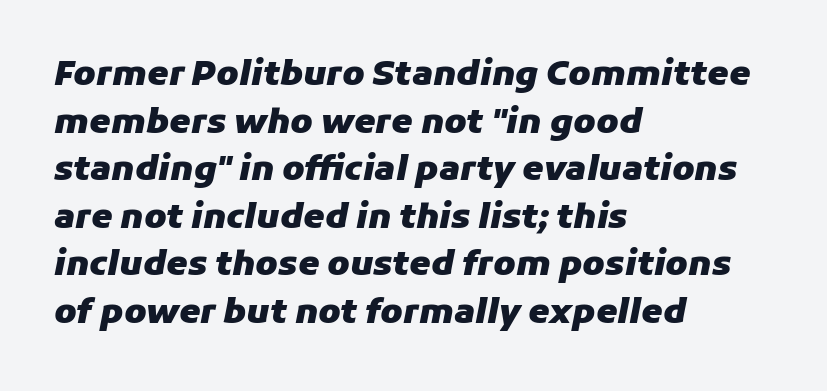
The letterforms sit shoulder to shoulder at normal distance. The letters are slanted; this is an italic face. Every row of glyphs begins at an identical x-position on the left. A typesetter would call this proportional, since set widths differ per character.
